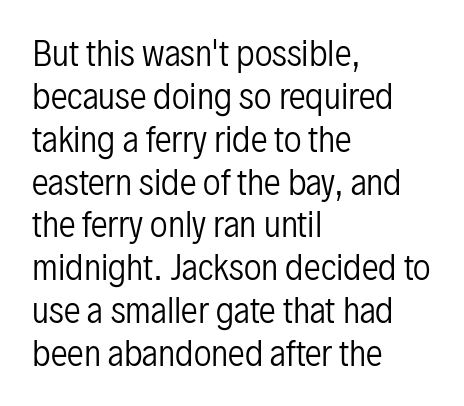
Q: Is the text bold? A: No.
Q: Is the text italic (slanted)? A: No, it is upright.
Q: Is the typeface a serif or a sans-serif typeface? A: Sans-serif.
Q: Is the text underlined? A: No.
Q: How is the paragraph aligned? A: Left-aligned.
Q: Is the spacing between letters normal or unusually wide? A: Normal.
Q: Is the spacing between lines tight, normal or loose? A: Normal.
Q: Width (condensed, normal, or wide)? A: Condensed.
Q: Stroke contrast? A: Low.
Q: x-height? A: Medium.
Q: Monospaced? A: No.
